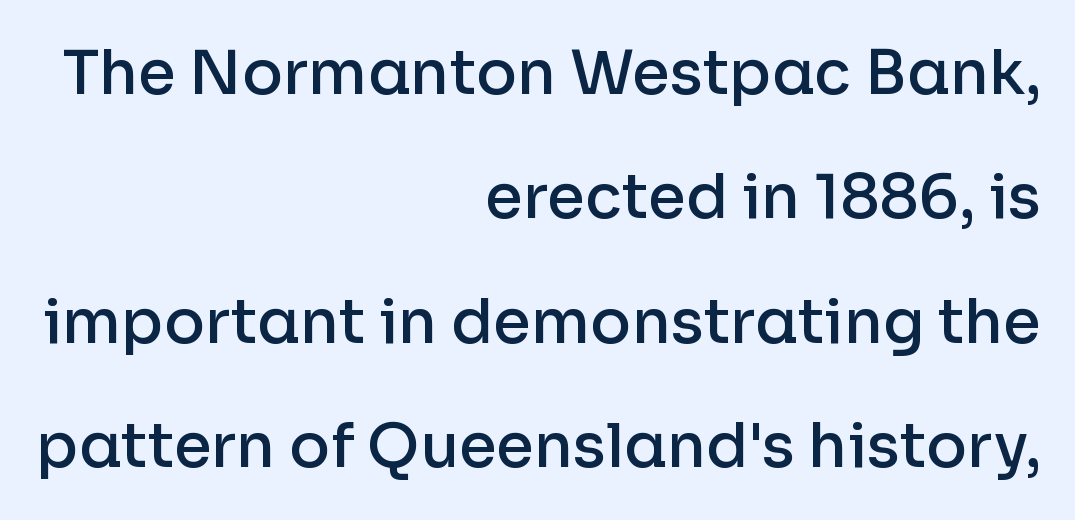
Q: Is the text bold? A: Semi-bold.
Q: Is the text italic (slanted)? A: No, it is upright.
Q: Is the typeface a serif or a sans-serif typeface? A: Sans-serif.
Q: Is the text underlined? A: No.
Q: How is the paragraph aligned? A: Right-aligned.
Q: Is the spacing between letters normal or unusually wide? A: Normal.
Q: Is the spacing between lines tight, normal or loose? A: Loose.
Q: Width (condensed, normal, or wide)? A: Normal.
Q: Stroke contrast? A: Low.
Q: x-height? A: Medium.
Q: Monospaced? A: No.
